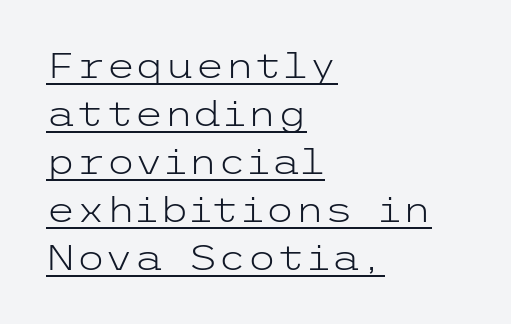
{"serif": "no", "italic": "no", "bold": "no", "weight": "light", "width": "wide", "stroke_contrast": "low", "x_height": "medium", "underline": "yes", "align": "left", "line_spacing": "normal", "line_spacing_ratio": 1.41, "letter_spacing": "normal", "letter_spacing_em": 0.0, "glyph_px": 34}
